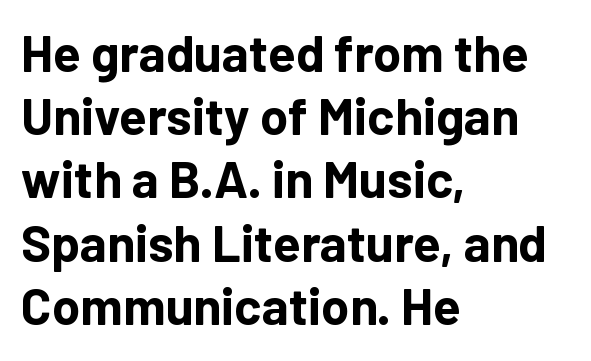
These lines stack with their left ends in a neat column. A typesetter would mark this as roman, not italic. I'd call this a sans setting — the letters go barefoot. Pretty heavy lettering here — definitely bold.
